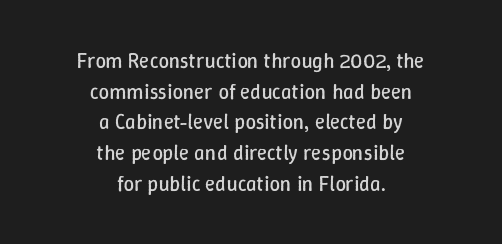
{"italic": "no", "bold": "no", "underline": "no", "align": "center", "line_spacing": "normal", "line_spacing_ratio": 1.46, "letter_spacing": "normal", "letter_spacing_em": 0.0, "glyph_px": 21}
